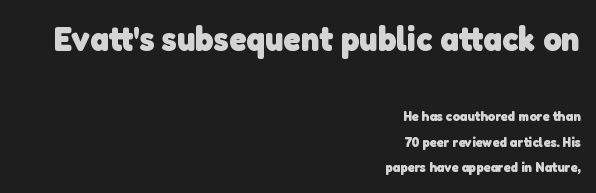
The sample has been set heavy, in full bold. Letterform terminals end flat and unadorned throughout the passage. Leftover space on each line is placed entirely before the opening word. Proportional: the letters do not fall into vertical columns. Between one letter and the next there's only the usual sliver of space.
